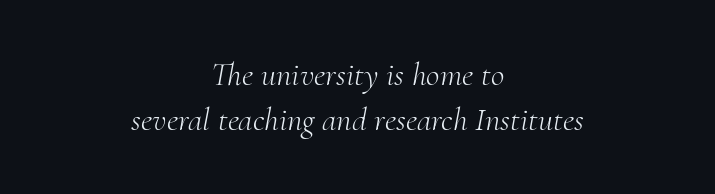
{"serif": "yes", "italic": "yes", "lean": "right", "slant_degrees": 10, "bold": "no", "weight": "light", "width": "normal", "stroke_contrast": "medium", "x_height": "small", "monospaced": "no", "underline": "no", "align": "center", "line_spacing": "normal", "line_spacing_ratio": 1.35, "letter_spacing": "normal", "letter_spacing_em": 0.0, "glyph_px": 33}
